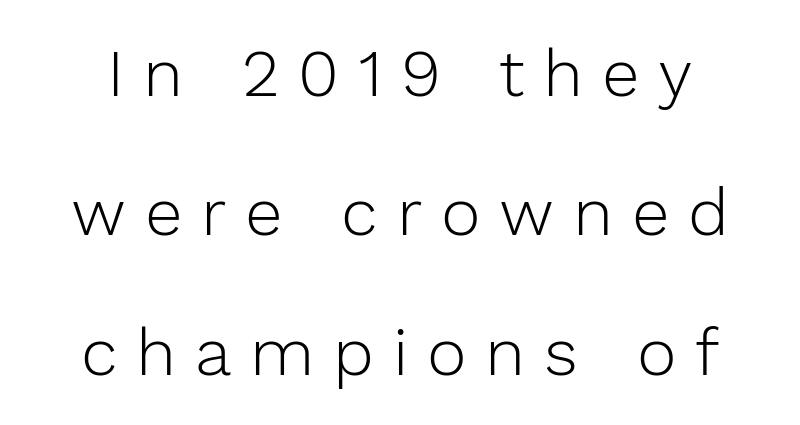
The image shows 67 px light sans-serif type, upright; set loose line spacing (2.08x), unusually wide letter spacing (+0.28 em), not underlined; low stroke contrast and a medium x-height.
